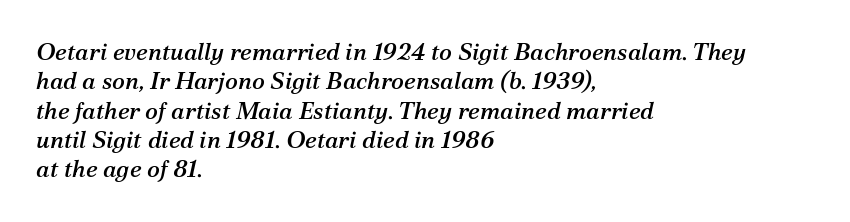
The image shows 24 px text type, italic (leaning right); set left-aligned, line spacing 1.22x, normal letter spacing, not underlined.
